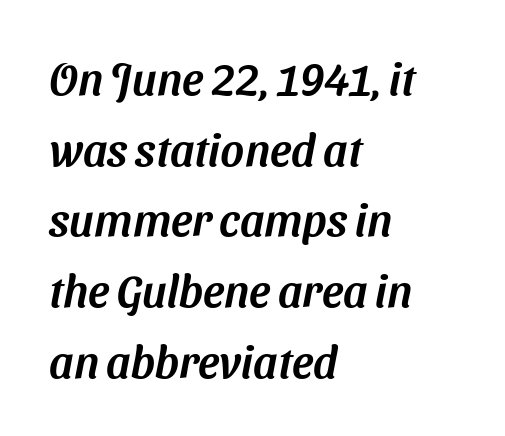
The image shows 45 px sans-serif type; set left-aligned, normal line spacing (1.57x), normal letter spacing, not underlined; medium stroke contrast and a medium x-height.
